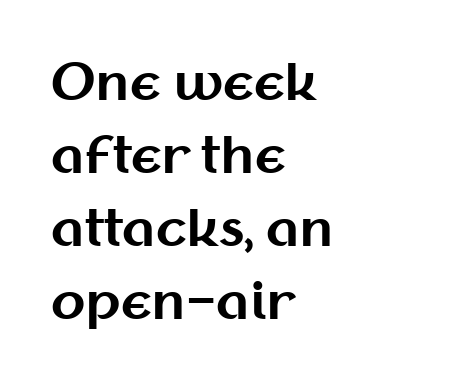
{"serif": "no", "italic": "no", "bold": "yes", "weight": "bold", "width": "normal", "stroke_contrast": "medium", "x_height": "medium", "monospaced": "no", "underline": "no", "align": "left", "line_spacing": "normal", "line_spacing_ratio": 1.46, "letter_spacing": "normal", "letter_spacing_em": 0.0, "glyph_px": 50}
